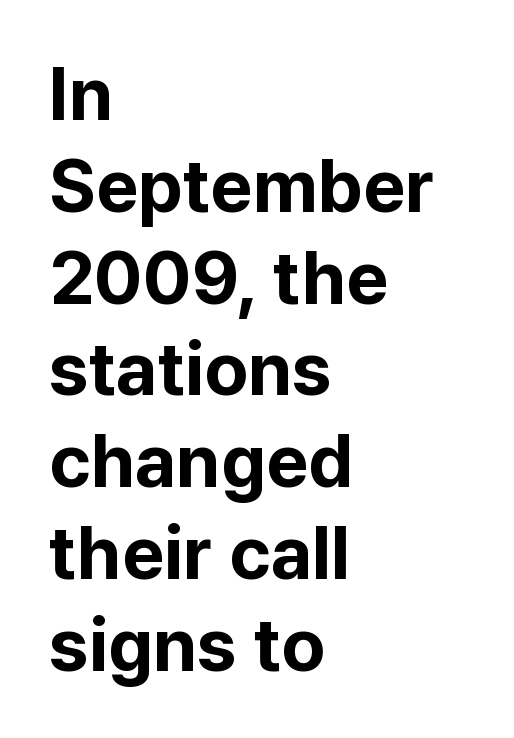
The image shows 74 px bold sans-serif type, upright; set left-aligned, line spacing 1.24x, normal letter spacing, not underlined; low stroke contrast and a medium x-height.
